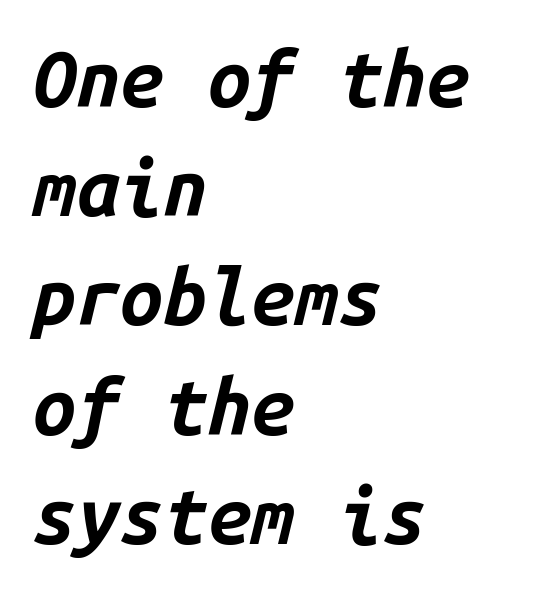
The strip under each line holds only bare page. Look at the tracking — it's just the regular setting, nothing added. The letters are slanted; this is an italic face. Horizontal alignment here is leftward, the default for most running prose. Summary of weight: heavy, a full bold.
